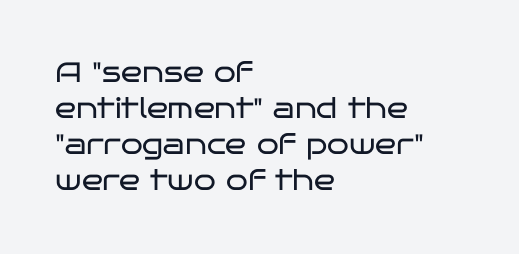
Q: Is the text bold? A: No.
Q: Is the text italic (slanted)? A: No, it is upright.
Q: Is the typeface a serif or a sans-serif typeface? A: Sans-serif.
Q: Is the text underlined? A: No.
Q: How is the paragraph aligned? A: Left-aligned.
Q: Is the spacing between letters normal or unusually wide? A: Normal.
Q: Is the spacing between lines tight, normal or loose? A: Normal.
Q: Width (condensed, normal, or wide)? A: Wide.
Q: Stroke contrast? A: Low.
Q: x-height? A: Large.
Q: Monospaced? A: No.
